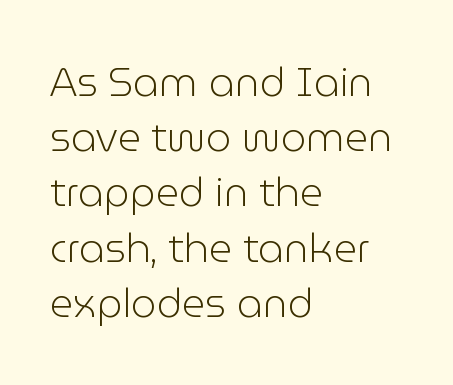
Are there feet on the stems? There aren't — it's a sans. Standard letterfit; no display-style spreading of the glyphs. In terms of leading, this rendering sits right in the middle. Ascenders rise straight up at ninety degrees.
